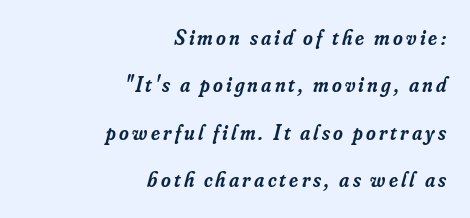
The image shows 21 px text type, italic (leaning right); set right-aligned, loose line spacing (2.26x), not underlined.
